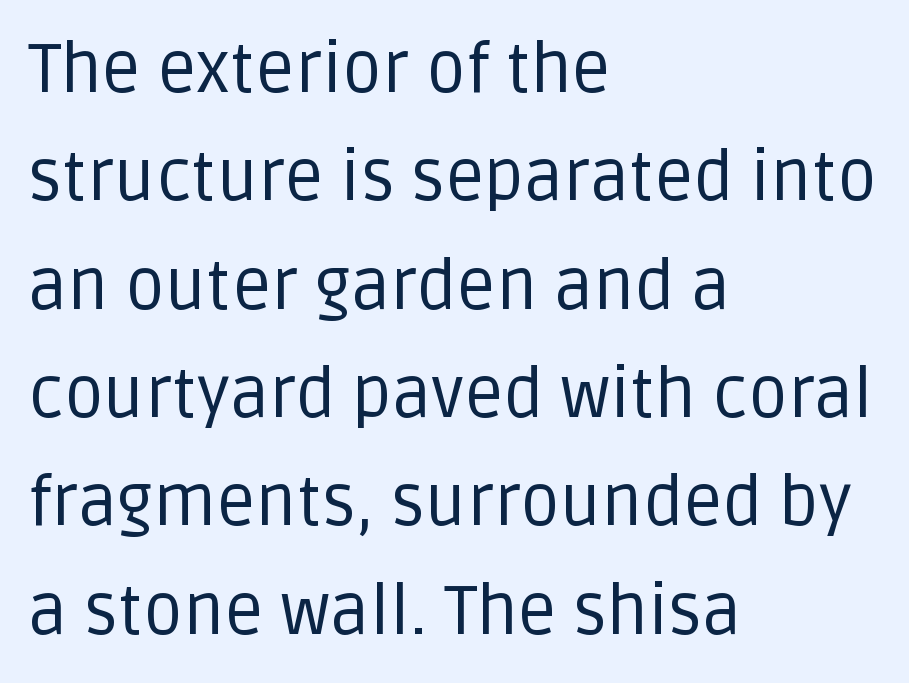
{"serif": "no", "italic": "no", "bold": "no", "weight": "regular", "width": "normal", "stroke_contrast": "low", "x_height": "large", "monospaced": "no", "underline": "no", "align": "left", "line_spacing": "normal", "line_spacing_ratio": 1.57, "letter_spacing": "normal", "letter_spacing_em": 0.0, "glyph_px": 69}
